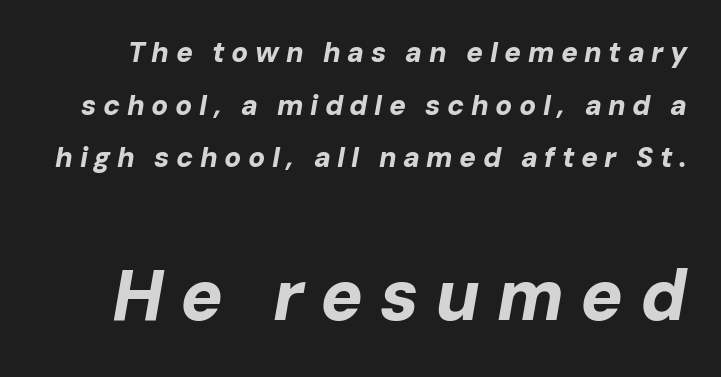
Heavy, bold letterforms. Look at the tracking — it's clearly loosened, letters drifting apart. Yep, that's italic — everything's leaning. Bare-footed words on every line. Looks like regular typesetting: each glyph gets only the width it needs.
